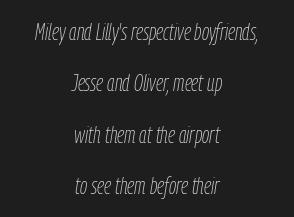
The image shows 23 px text type, italic (leaning right); set centered, loose line spacing (2.23x), normal letter spacing, not underlined.
